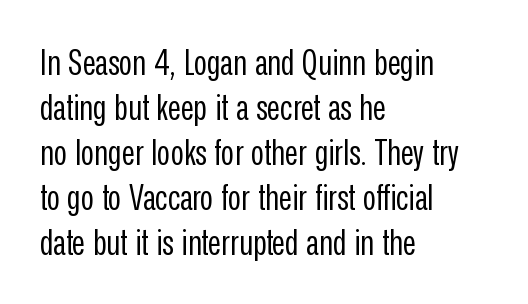
Q: Is the text bold? A: No.
Q: Is the text italic (slanted)? A: No, it is upright.
Q: Is the typeface a serif or a sans-serif typeface? A: Sans-serif.
Q: Is the text underlined? A: No.
Q: How is the paragraph aligned? A: Left-aligned.
Q: Is the spacing between letters normal or unusually wide? A: Normal.
Q: Is the spacing between lines tight, normal or loose? A: Normal.
Q: Width (condensed, normal, or wide)? A: Condensed.
Q: Stroke contrast? A: Low.
Q: x-height? A: Medium.
Q: Monospaced? A: No.
